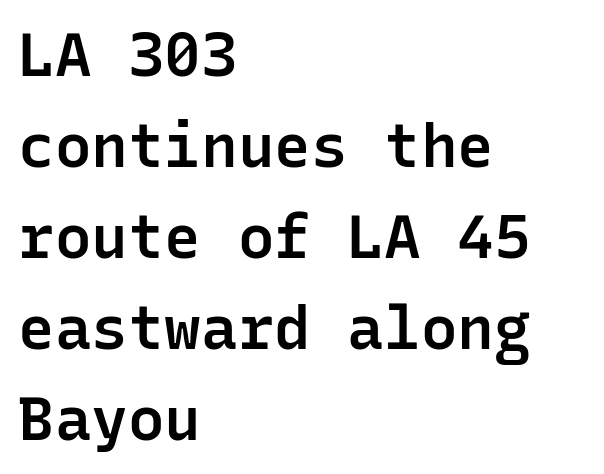
The image shows 61 px semibold sans-serif type, upright, monospaced; set left-aligned, normal line spacing (1.49x), normal letter spacing, not underlined; low stroke contrast and a medium x-height.
